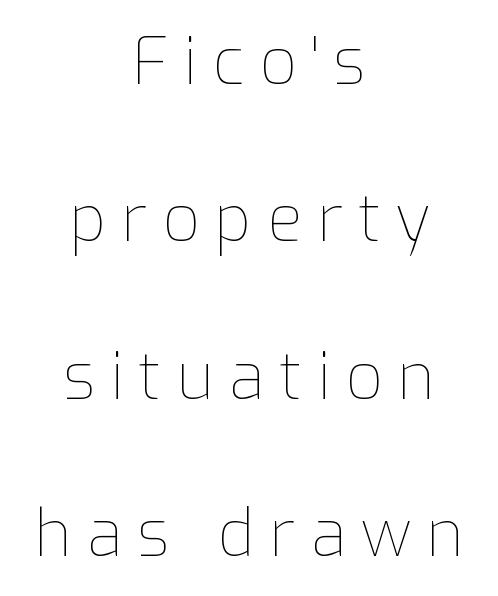
{"italic": "no", "bold": "no", "weight": "thin", "width": "normal", "stroke_contrast": "low", "x_height": "medium", "monospaced": "no", "underline": "no", "align": "center", "line_spacing": "loose", "line_spacing_ratio": 2.42, "letter_spacing": "wide", "letter_spacing_em": 0.23, "glyph_px": 65}
